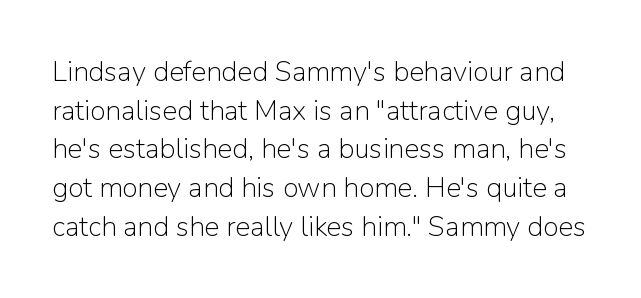
{"serif": "no", "italic": "no", "bold": "no", "weight": "light", "width": "normal", "stroke_contrast": "low", "x_height": "medium", "monospaced": "no", "underline": "no", "line_spacing": "normal", "line_spacing_ratio": 1.38, "letter_spacing": "normal", "letter_spacing_em": 0.0, "glyph_px": 28}
